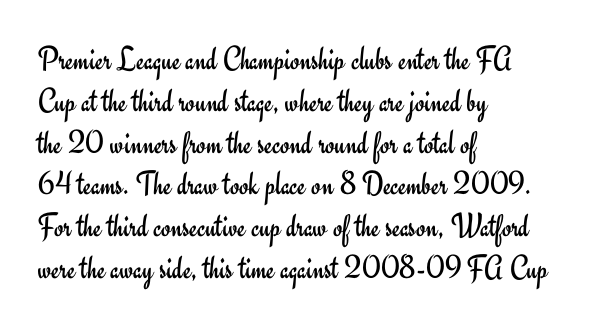
Every row of glyphs begins at an identical x-position on the left. Words appear dense and cohesive because spacing is normal. Descenders hang freely into open space. Nope, no serifs anywhere on these letters.
